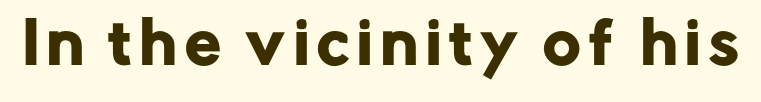
{"serif": "no", "italic": "no", "width": "normal", "stroke_contrast": "low", "x_height": "medium", "monospaced": "no", "underline": "no", "glyph_px": 57}
